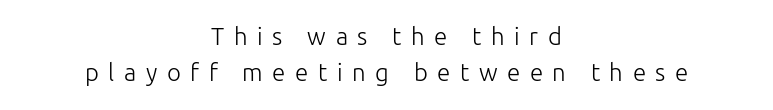
{"italic": "no", "bold": "no", "underline": "no", "align": "center", "line_spacing": "normal", "line_spacing_ratio": 1.5, "letter_spacing": "wide", "letter_spacing_em": 0.4, "glyph_px": 24}
